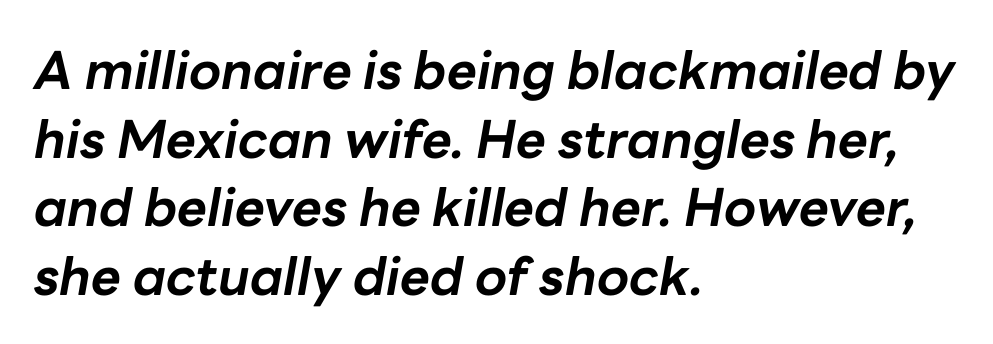
Q: Is the text bold? A: Yes.
Q: Is the text italic (slanted)? A: Yes, it leans right by about 10 degrees.
Q: Is the text underlined? A: No.
Q: How is the paragraph aligned? A: Left-aligned.
Q: Is the spacing between letters normal or unusually wide? A: Normal.
Q: Is the spacing between lines tight, normal or loose? A: Normal.
Q: Width (condensed, normal, or wide)? A: Normal.
Q: Stroke contrast? A: Low.
Q: x-height? A: Medium.
Q: Monospaced? A: No.
